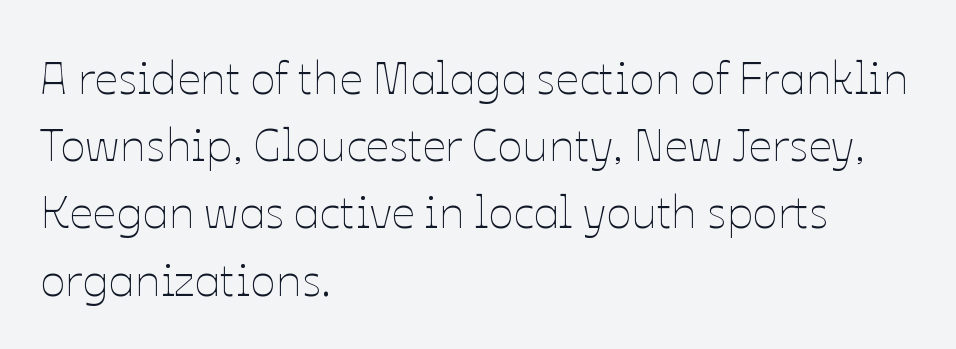
The face used here is rendered with its standard letterfit. Ink coverage per letter is moderate at most. Has an underline been added? It has not. Each letter keeps its own natural width here, so spacing adapts to shape.
